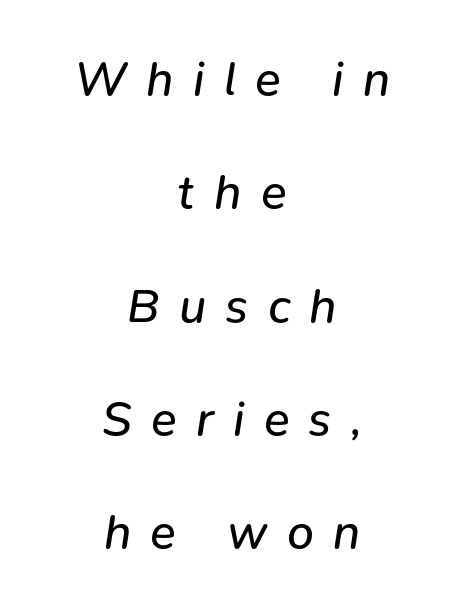
{"italic": "yes", "lean": "right", "slant_degrees": 9, "bold": "no", "weight": "regular", "width": "normal", "stroke_contrast": "low", "x_height": "medium", "monospaced": "no", "underline": "no", "align": "center", "line_spacing": "loose", "line_spacing_ratio": 2.36, "letter_spacing": "wide", "letter_spacing_em": 0.4, "glyph_px": 48}
